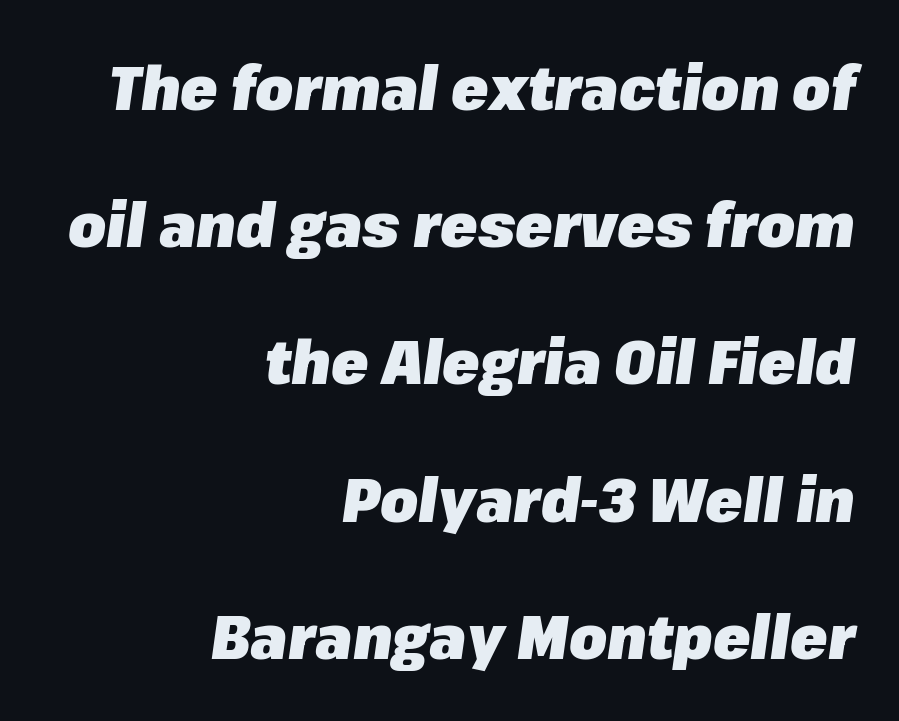
The image shows 61 px heavy type, italic (leaning right); set right-aligned, loose line spacing (2.25x), normal letter spacing, not underlined; low stroke contrast and a medium x-height.
